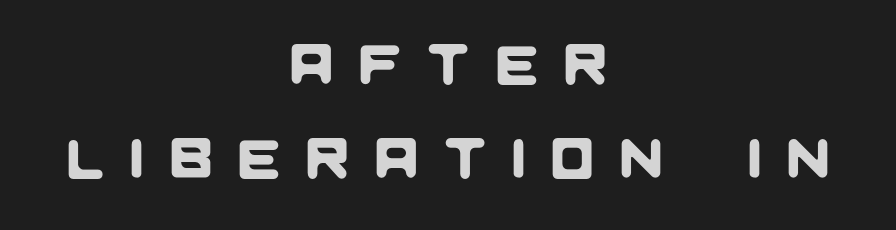
Q: Is the typeface a serif or a sans-serif typeface? A: Sans-serif.
Q: Is the text underlined? A: No.
Q: How is the paragraph aligned? A: Centered.
Q: Is the spacing between letters normal or unusually wide? A: Unusually wide.
Q: Is the spacing between lines tight, normal or loose? A: Normal.
Q: Width (condensed, normal, or wide)? A: Normal.
Q: Stroke contrast? A: Low.
Q: x-height? A: Large.
Q: Monospaced? A: No.
